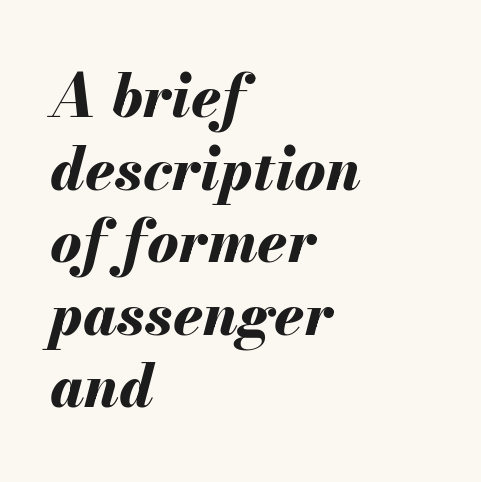
The image shows 59 px bold type, italic (leaning right); set left-aligned, line spacing 1.23x, normal letter spacing, not underlined; medium stroke contrast and a small x-height.
